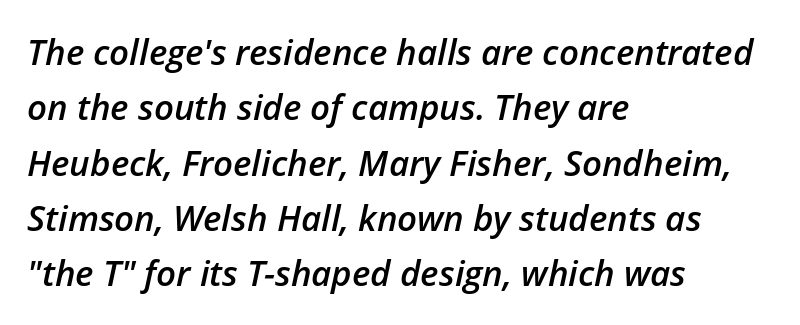
The image shows 35 px semibold type, italic (leaning right); set left-aligned, normal line spacing (1.58x), normal letter spacing, not underlined; low stroke contrast and a medium x-height.
